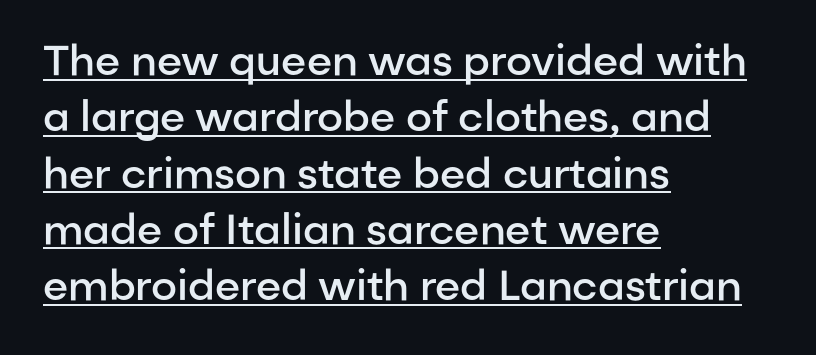
Q: Is the text bold? A: Semi-bold.
Q: Is the text italic (slanted)? A: No, it is upright.
Q: Is the typeface a serif or a sans-serif typeface? A: Sans-serif.
Q: Is the text underlined? A: Yes.
Q: How is the paragraph aligned? A: Left-aligned.
Q: Is the spacing between letters normal or unusually wide? A: Normal.
Q: Is the spacing between lines tight, normal or loose? A: Normal.
Q: Width (condensed, normal, or wide)? A: Normal.
Q: Stroke contrast? A: Low.
Q: x-height? A: Medium.
Q: Monospaced? A: No.
